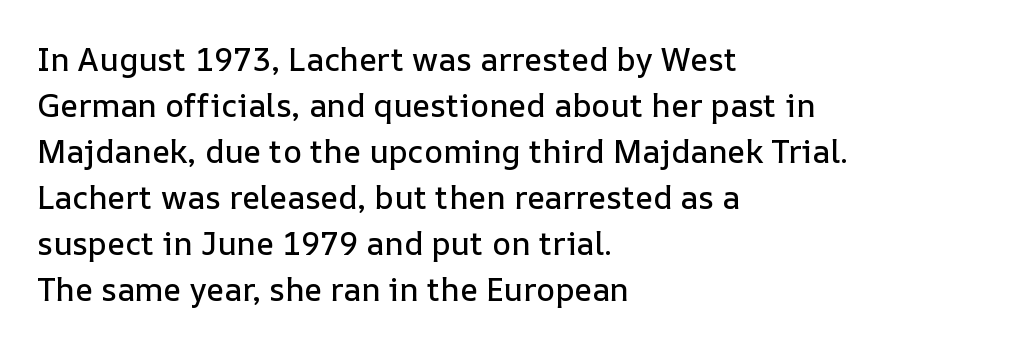
The image shows 32 px text type, upright; set left-aligned, normal line spacing (1.44x), normal letter spacing, not underlined; low stroke contrast and a medium x-height.
